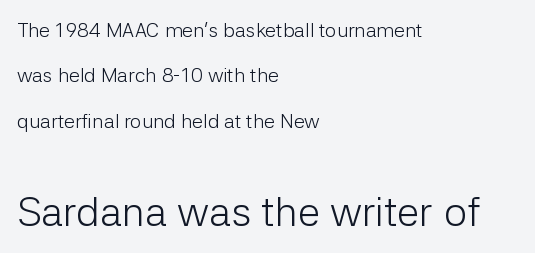
{"serif": "no", "italic": "no", "bold": "no", "weight": "light", "width": "normal", "stroke_contrast": "low", "x_height": "medium", "monospaced": "no", "underline": "no", "align": "left", "line_spacing": "loose", "line_spacing_ratio": 2.27, "letter_spacing": "normal", "letter_spacing_em": 0.0, "larger_block": "second", "size_ratio": 2.05, "glyph_px": 41}
